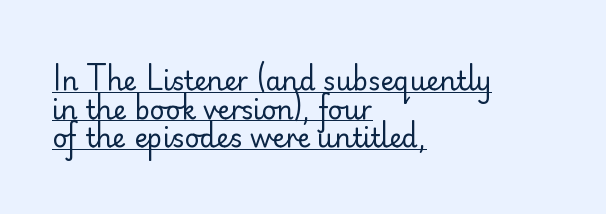
Q: Is the text bold? A: No.
Q: Is the text italic (slanted)? A: No, it is upright.
Q: Is the text underlined? A: Yes.
Q: How is the paragraph aligned? A: Left-aligned.
Q: Is the spacing between letters normal or unusually wide? A: Normal.
Q: Is the spacing between lines tight, normal or loose? A: Tight.
